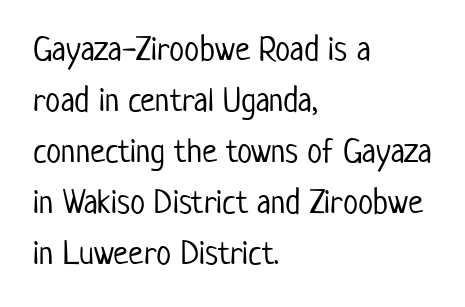
{"serif": "no", "italic": "no", "bold": "no", "weight": "light", "width": "condensed", "stroke_contrast": "low", "x_height": "medium", "monospaced": "no", "underline": "no", "align": "left", "line_spacing": "normal", "line_spacing_ratio": 1.5, "letter_spacing": "normal", "letter_spacing_em": 0.0, "glyph_px": 34}
